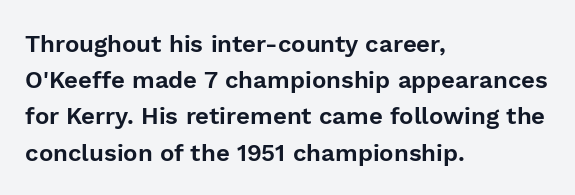
{"italic": "no", "underline": "no", "align": "left", "line_spacing": "normal", "line_spacing_ratio": 1.51, "letter_spacing": "normal", "letter_spacing_em": 0.0, "glyph_px": 24}
